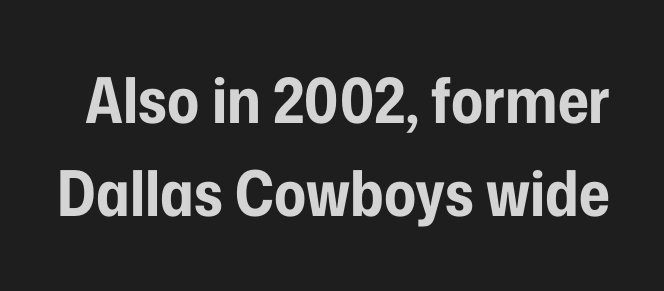
This sample has the flowing, uneven cadence of proportional lettering. Italic? Not at all — the glyphs are vertical. These words are printed bold, with thick strokes throughout. Any mark beneath the type? The region is blank.
